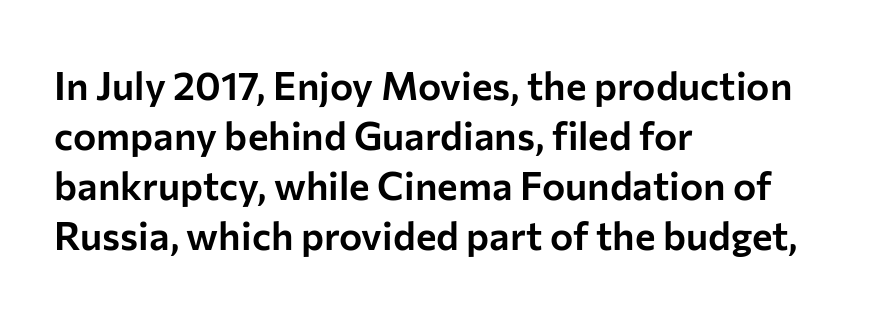
{"serif": "no", "italic": "no", "width": "normal", "stroke_contrast": "low", "x_height": "medium", "monospaced": "no", "underline": "no", "align": "left", "line_spacing": "normal", "line_spacing_ratio": 1.28, "letter_spacing": "normal", "letter_spacing_em": 0.0, "glyph_px": 39}
